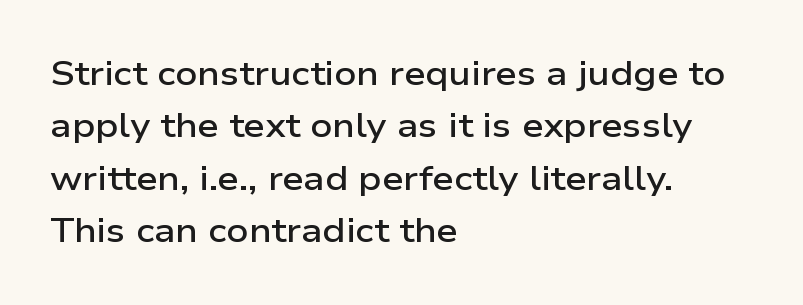
{"serif": "no", "italic": "no", "bold": "semi", "weight": "semibold", "width": "wide", "stroke_contrast": "low", "x_height": "medium", "monospaced": "no", "underline": "no", "align": "left", "line_spacing": "normal", "line_spacing_ratio": 1.54, "letter_spacing": "normal", "letter_spacing_em": 0.0, "glyph_px": 34}
